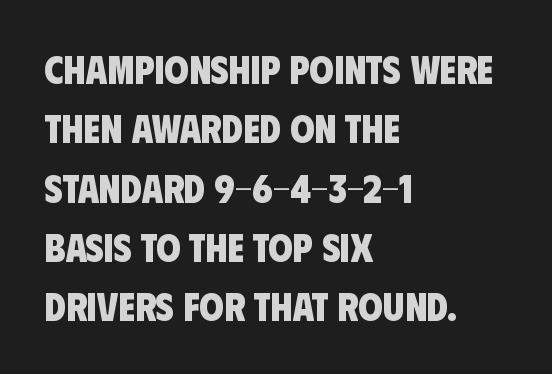
Q: Is the text bold? A: Yes.
Q: Is the typeface a serif or a sans-serif typeface? A: Sans-serif.
Q: Is the text underlined? A: No.
Q: How is the paragraph aligned? A: Left-aligned.
Q: Is the spacing between letters normal or unusually wide? A: Normal.
Q: Is the spacing between lines tight, normal or loose? A: Normal.
Q: Width (condensed, normal, or wide)? A: Condensed.
Q: Stroke contrast? A: Low.
Q: x-height? A: Large.
Q: Monospaced? A: No.
